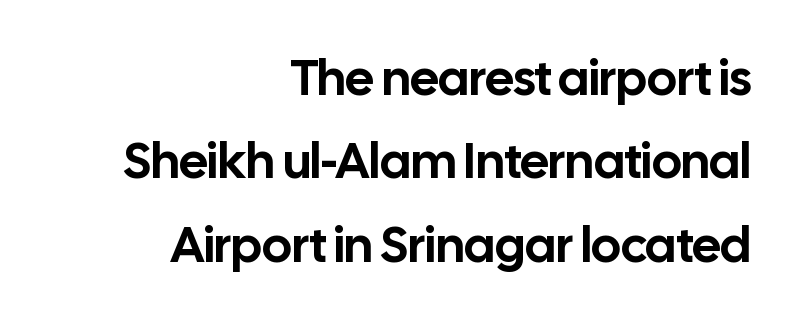
{"serif": "no", "italic": "no", "width": "normal", "stroke_contrast": "low", "x_height": "medium", "monospaced": "no", "underline": "no", "align": "right", "line_spacing": "normal", "line_spacing_ratio": 1.67, "letter_spacing": "normal", "letter_spacing_em": 0.0, "glyph_px": 50}
